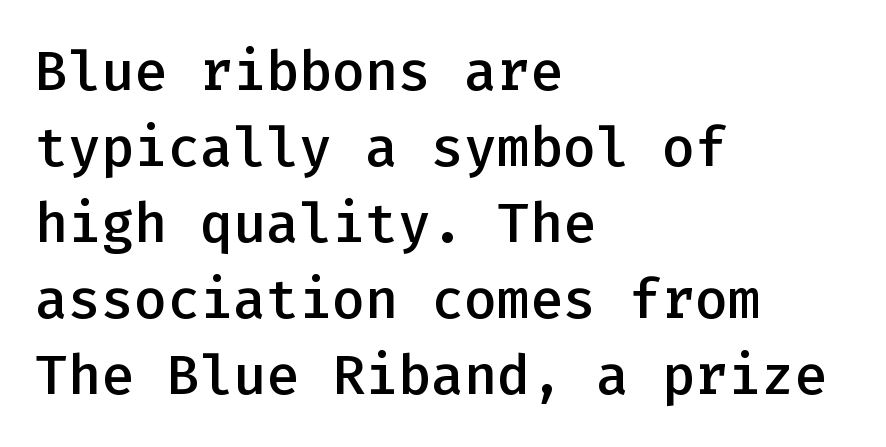
The image shows 55 px semibold sans-serif type, upright, monospaced; set left-aligned, normal line spacing (1.38x), normal letter spacing, not underlined; low stroke contrast and a medium x-height.
